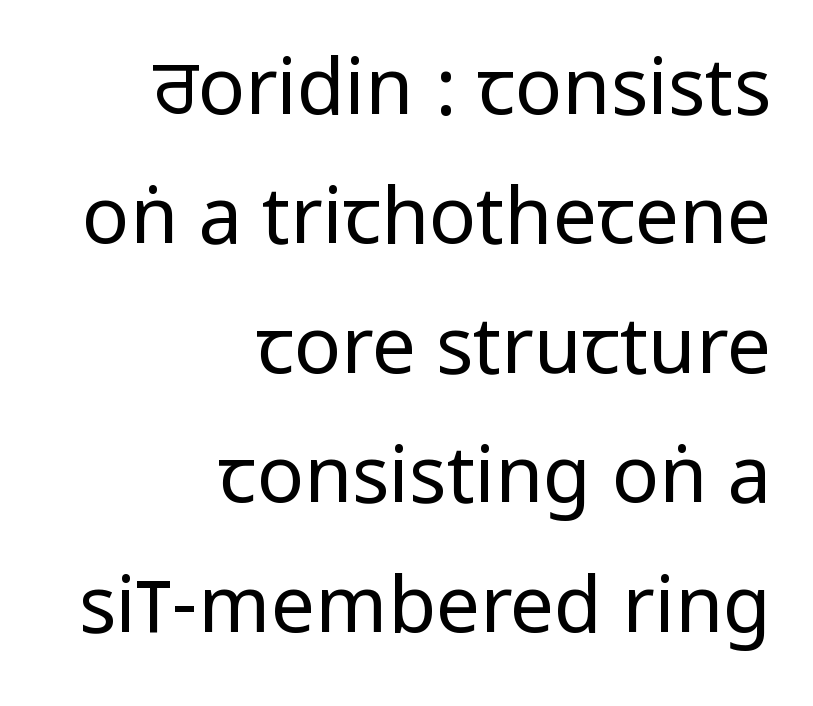
This is the regular roman posture of the typeface. Are there feet on the stems? There aren't — it's a sans. Typeset ragged left — the right edge is the straight one. The passage shown is not underscored anywhere.
